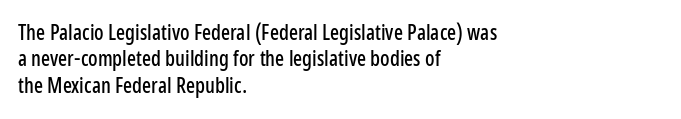
Is there much room between lines? A standard amount, neither cramped nor airy. The line texture is even and compact thanks to regular tracking. In terms of posture, this sample is upright. The paragraph has a hard left edge and a soft right edge. The strip under each line holds only bare page.
